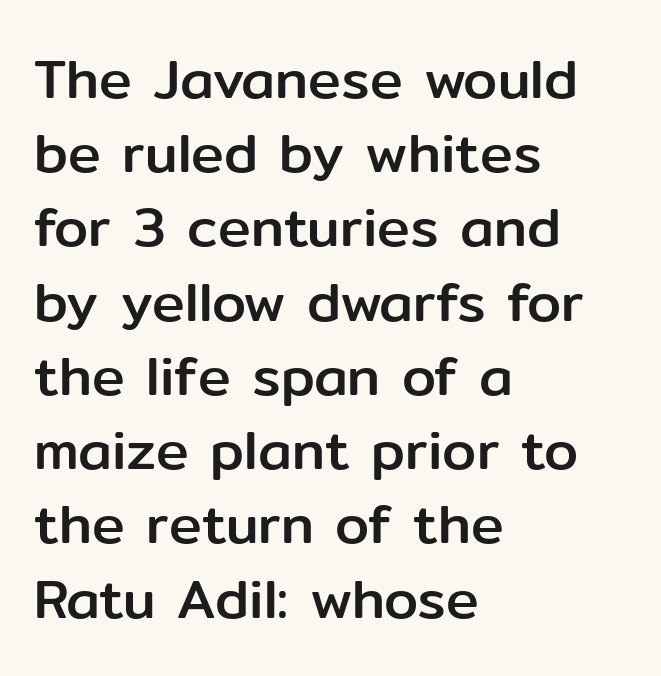
The image shows 55 px sans-serif type, upright; set left-aligned, normal line spacing (1.35x), normal letter spacing, not underlined; low stroke contrast and a medium x-height.
